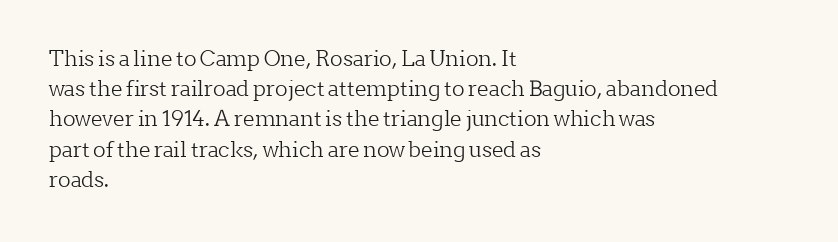
Q: Is the text bold? A: No.
Q: Is the text italic (slanted)? A: No, it is upright.
Q: Is the text underlined? A: No.
Q: How is the paragraph aligned? A: Left-aligned.
Q: Is the spacing between letters normal or unusually wide? A: Normal.
Q: Is the spacing between lines tight, normal or loose? A: Normal.
